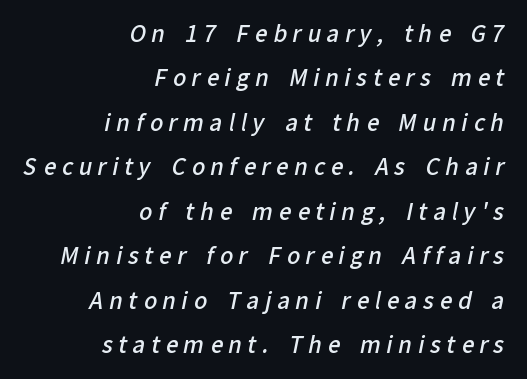
Q: Is the text bold? A: Semi-bold.
Q: Is the text underlined? A: No.
Q: How is the paragraph aligned? A: Right-aligned.
Q: Is the spacing between letters normal or unusually wide? A: Unusually wide.
Q: Is the spacing between lines tight, normal or loose? A: Loose.
